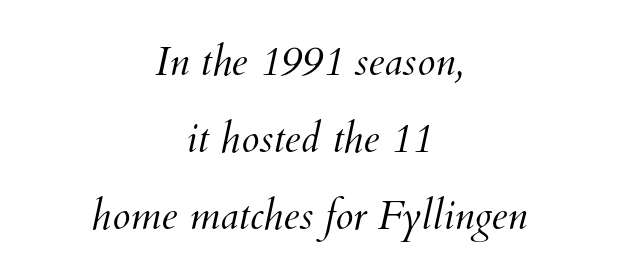
The image shows 41 px light type; set centered, line spacing 1.88x, normal letter spacing, not underlined; medium stroke contrast and a small x-height.
